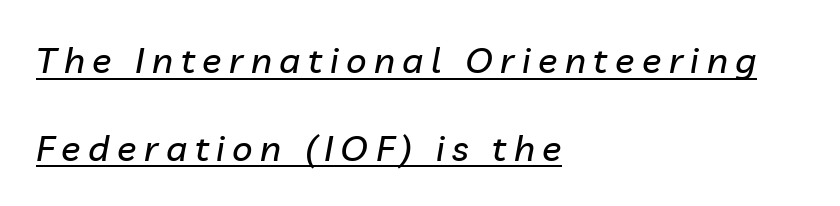
Q: Is the text italic (slanted)? A: Yes, it leans right by about 10 degrees.
Q: Is the text underlined? A: Yes.
Q: How is the paragraph aligned? A: Left-aligned.
Q: Is the spacing between letters normal or unusually wide? A: Unusually wide.
Q: Is the spacing between lines tight, normal or loose? A: Loose.
Q: Width (condensed, normal, or wide)? A: Normal.
Q: Stroke contrast? A: Low.
Q: x-height? A: Medium.
Q: Monospaced? A: No.
